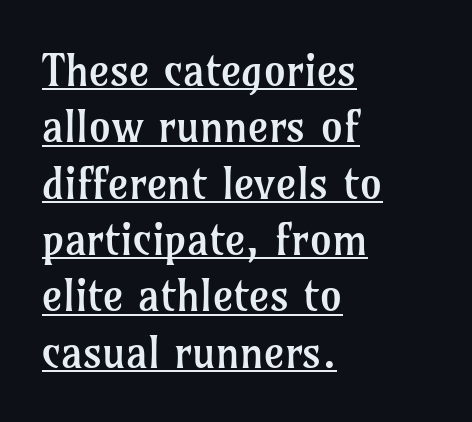
The image shows 44 px regular-weight serif type, upright; set left-aligned, normal line spacing (1.28x), normal letter spacing, underlined; low stroke contrast and a medium x-height.
